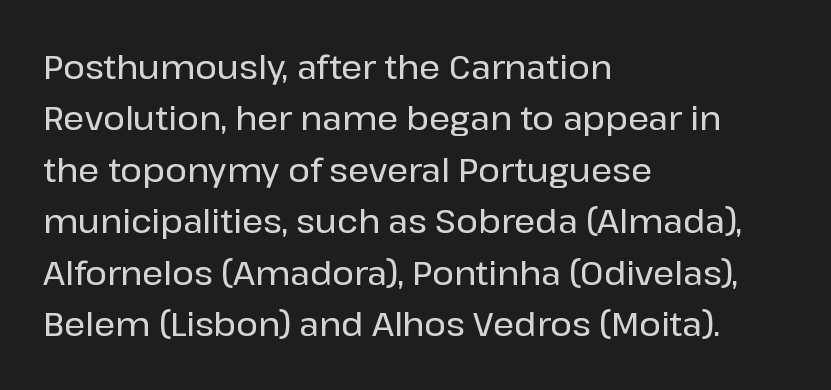
The image shows 33 px sans-serif type, upright; set left-aligned, normal line spacing (1.56x), normal letter spacing, not underlined; low stroke contrast and a medium x-height.
